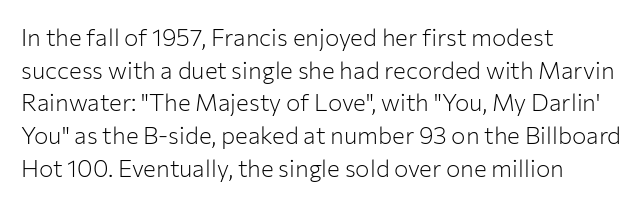
The image shows 24 px text type, upright; set left-aligned, normal line spacing (1.36x), normal letter spacing, not underlined.
